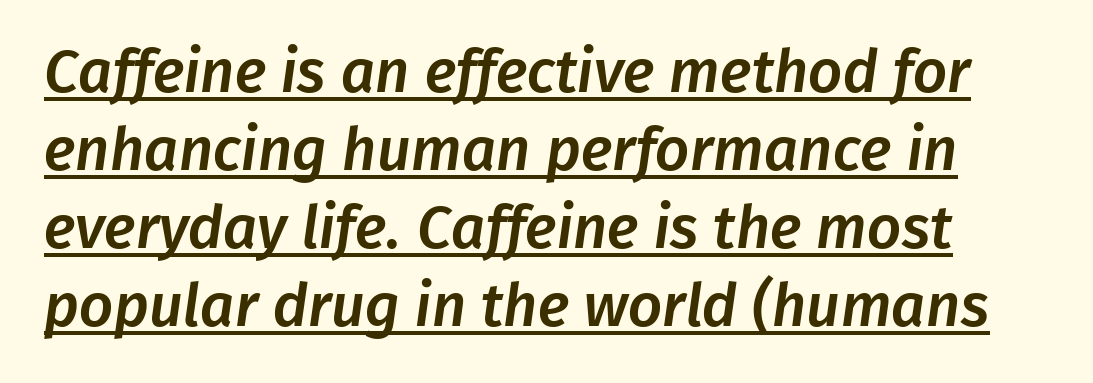
The designer went with a sans here, leaving each stem footless. The passage shown is underscored from start to finish. Leading matches the norm, producing a regular column. Here the designer chose a conventional face with non-uniform glyph widths. These lines keep a tight, regular rhythm from letter to letter.
